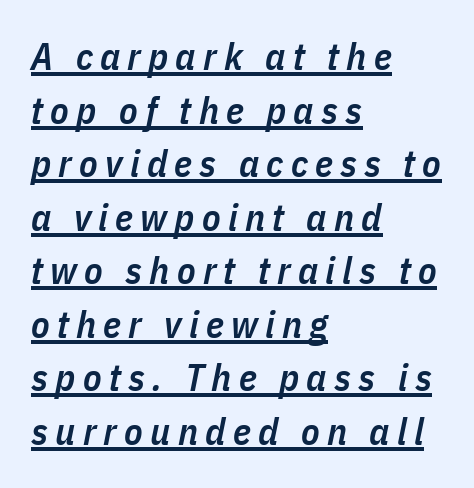
The lettering is marked with a stroke running underneath it. Each new line begins a customary step beneath the previous one. The passage shown is typed in a proportional face where columns would drift. Set as a demibold, roughly 600 on the weight scale.
